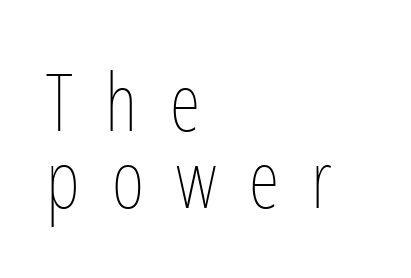
Q: Is the text bold? A: No.
Q: Is the text italic (slanted)? A: No, it is upright.
Q: Is the text underlined? A: No.
Q: How is the paragraph aligned? A: Left-aligned.
Q: Is the spacing between letters normal or unusually wide? A: Unusually wide.
Q: Is the spacing between lines tight, normal or loose? A: Tight.
Q: Width (condensed, normal, or wide)? A: Condensed.
Q: Stroke contrast? A: Low.
Q: x-height? A: Medium.
Q: Monospaced? A: No.
